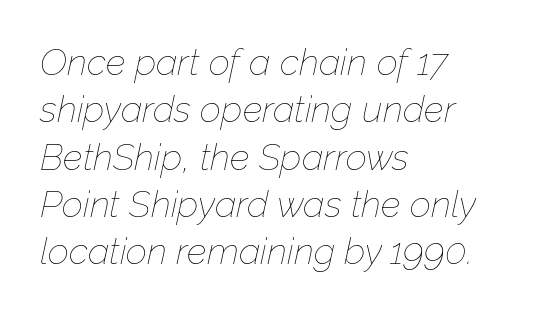
{"italic": "yes", "lean": "right", "slant_degrees": 12, "bold": "no", "weight": "thin", "width": "normal", "stroke_contrast": "low", "x_height": "medium", "monospaced": "no", "underline": "no", "align": "left", "line_spacing": "normal", "line_spacing_ratio": 1.28, "letter_spacing": "normal", "letter_spacing_em": 0.0, "glyph_px": 37}
